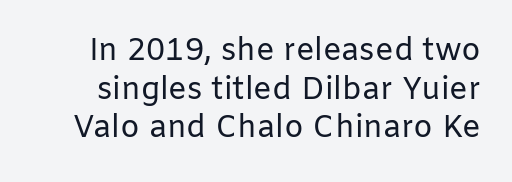
The image shows 31 px regular-weight sans-serif type, upright; set normal line spacing (1.25x), normal letter spacing, not underlined; low stroke contrast and a medium x-height.
